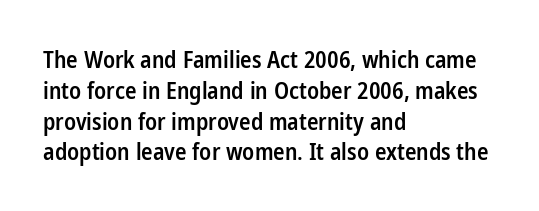
{"italic": "no", "bold": "semi", "underline": "no", "align": "left", "line_spacing": "normal", "line_spacing_ratio": 1.34, "letter_spacing": "normal", "letter_spacing_em": 0.0, "glyph_px": 23}
